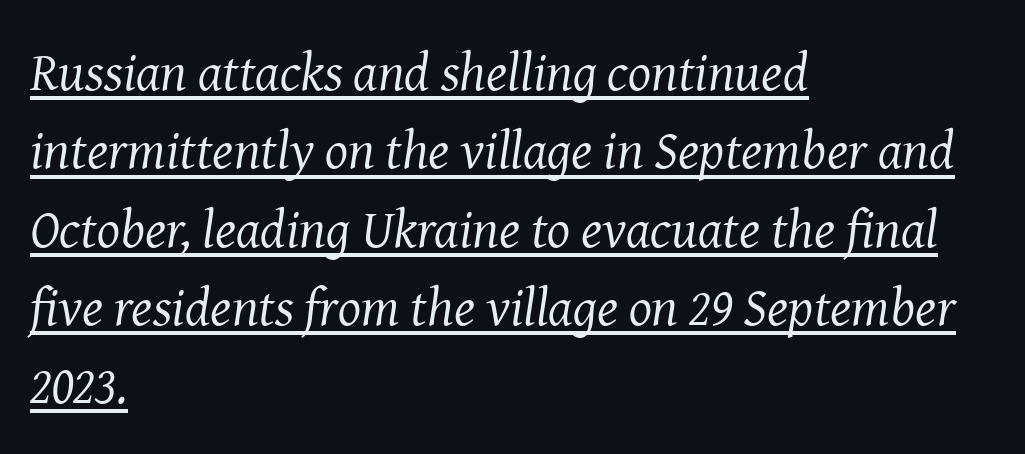
The image shows 54 px regular-weight serif type, italic (leaning right); set left-aligned, normal line spacing (1.45x), normal letter spacing, underlined; medium stroke contrast and a medium x-height.
